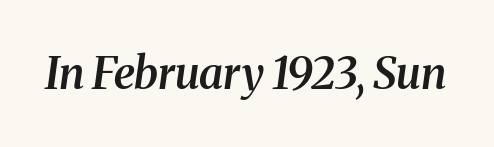
Q: Is the text bold? A: Semi-bold.
Q: Is the text italic (slanted)? A: Yes, it leans right by about 8 degrees.
Q: Is the typeface a serif or a sans-serif typeface? A: Serif.
Q: Is the text underlined? A: No.
Q: Is the spacing between letters normal or unusually wide? A: Normal.
Q: Width (condensed, normal, or wide)? A: Normal.
Q: Stroke contrast? A: Medium.
Q: x-height? A: Medium.
Q: Monospaced? A: No.
